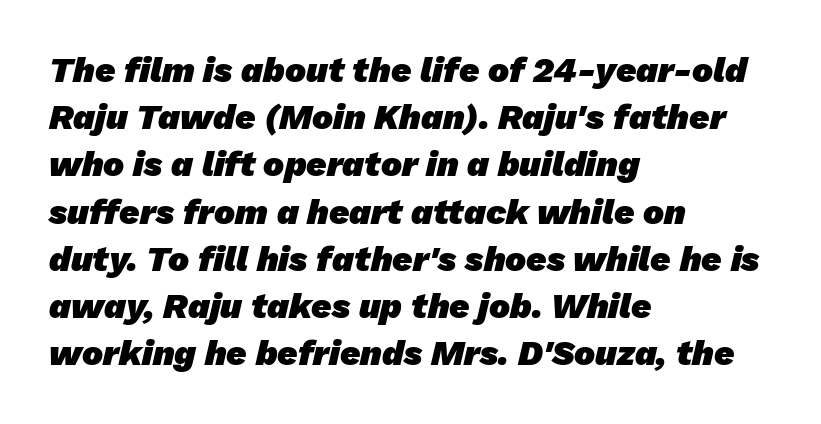
Q: Is the text bold? A: Yes.
Q: Is the typeface a serif or a sans-serif typeface? A: Sans-serif.
Q: Is the text underlined? A: No.
Q: How is the paragraph aligned? A: Left-aligned.
Q: Is the spacing between letters normal or unusually wide? A: Normal.
Q: Is the spacing between lines tight, normal or loose? A: Normal.
Q: Width (condensed, normal, or wide)? A: Normal.
Q: Stroke contrast? A: Low.
Q: x-height? A: Medium.
Q: Monospaced? A: No.
